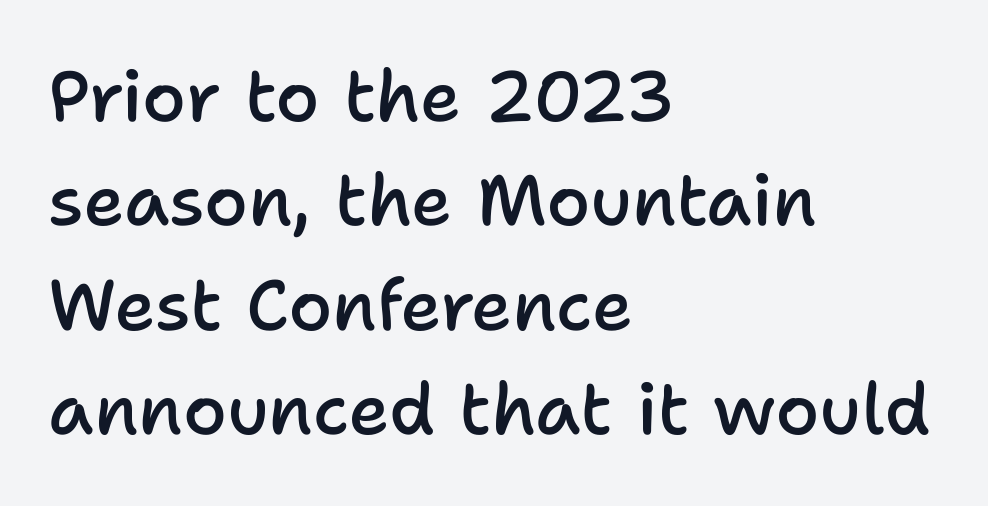
{"serif": "no", "italic": "no", "bold": "semi", "weight": "semibold", "width": "normal", "stroke_contrast": "low", "x_height": "medium", "monospaced": "no", "underline": "no", "align": "left", "line_spacing": "normal", "line_spacing_ratio": 1.47, "letter_spacing": "normal", "letter_spacing_em": 0.0, "glyph_px": 71}
